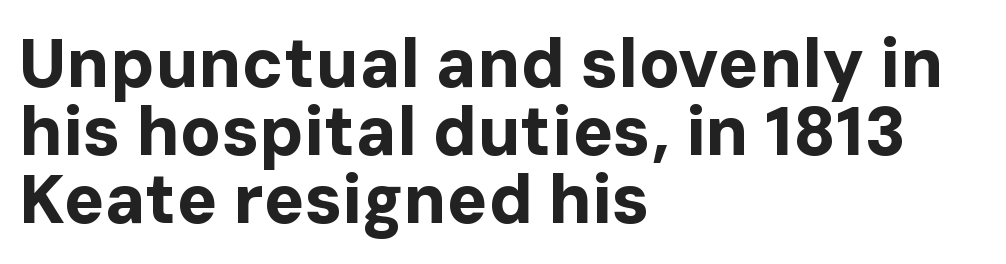
The image shows 68 px bold sans-serif type, upright; set left-aligned, tight line spacing (1.0x), normal letter spacing, not underlined; low stroke contrast and a medium x-height.
